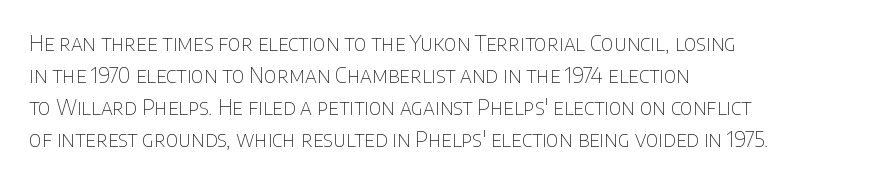
The image shows 21 px text type, upright; set left-aligned, normal line spacing (1.53x), normal letter spacing, not underlined.
